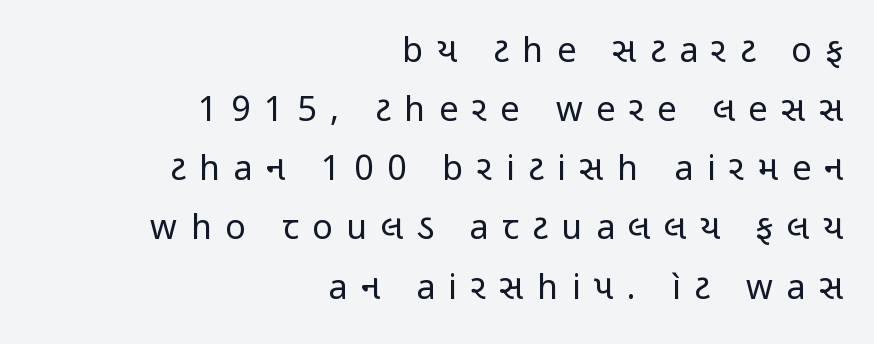
{"serif": "no", "italic": "no", "bold": "no", "weight": "regular", "width": "condensed", "stroke_contrast": "low", "x_height": "medium", "monospaced": "no", "underline": "no", "align": "right", "line_spacing_ratio": 1.74, "letter_spacing": "wide", "letter_spacing_em": 0.4, "glyph_px": 34}
